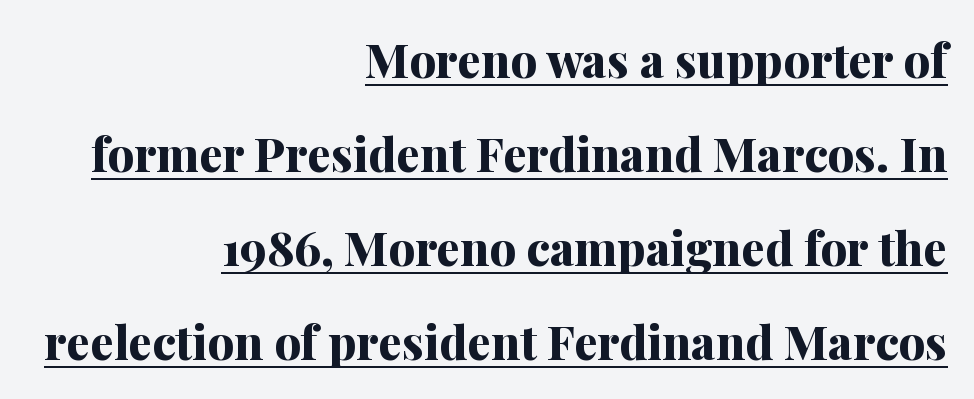
{"serif": "yes", "italic": "no", "bold": "yes", "weight": "bold", "width": "normal", "stroke_contrast": "medium", "x_height": "medium", "monospaced": "no", "underline": "yes", "align": "right", "line_spacing": "loose", "line_spacing_ratio": 2.0, "letter_spacing": "normal", "letter_spacing_em": 0.0, "glyph_px": 47}
